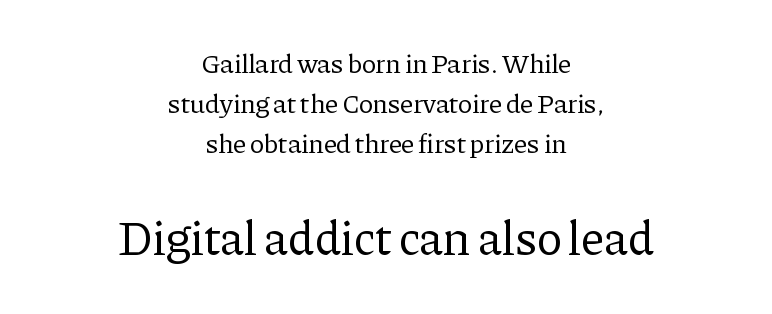
{"serif": "yes", "italic": "no", "bold": "no", "weight": "regular", "width": "normal", "stroke_contrast": "low", "x_height": "medium", "monospaced": "no", "underline": "no", "align": "center", "line_spacing": "normal", "line_spacing_ratio": 1.48, "letter_spacing": "normal", "letter_spacing_em": 0.0, "larger_block": "second", "size_ratio": 1.78, "glyph_px": 48}
